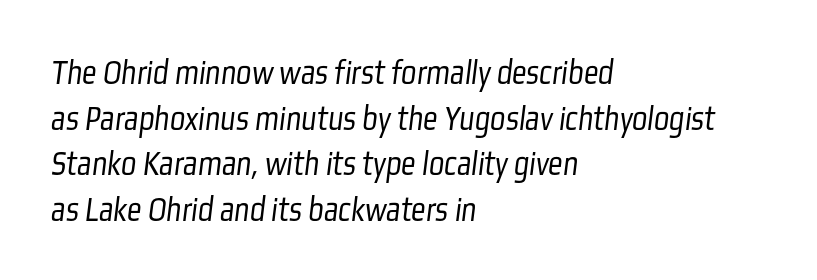
Font category for this specimen: sans-serif. These lines are rendered in a variable-pitch font. The passage shown is not underscored anywhere. Which margin do the lines hug? The left one — the right edge is uneven. This is not heavy type; no bold has been used.
